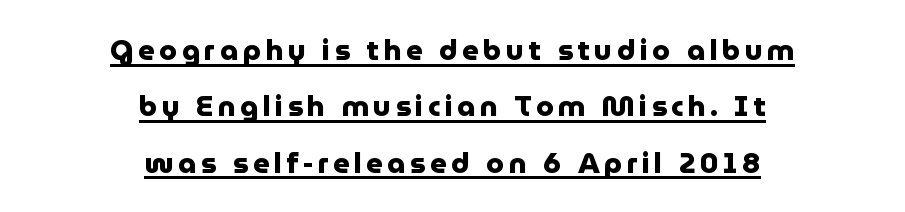
The image shows 29 px heavy sans-serif type, upright; set centered, loose line spacing (1.94x), underlined; low stroke contrast and a medium x-height.
